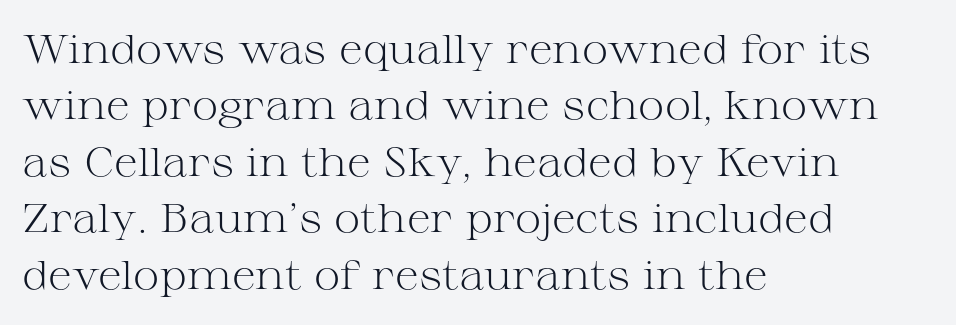
Q: Is the text bold? A: No.
Q: Is the text italic (slanted)? A: No, it is upright.
Q: Is the typeface a serif or a sans-serif typeface? A: Serif.
Q: Is the text underlined? A: No.
Q: How is the paragraph aligned? A: Left-aligned.
Q: Is the spacing between letters normal or unusually wide? A: Normal.
Q: Is the spacing between lines tight, normal or loose? A: Normal.
Q: Width (condensed, normal, or wide)? A: Wide.
Q: Stroke contrast? A: Medium.
Q: x-height? A: Medium.
Q: Monospaced? A: No.
